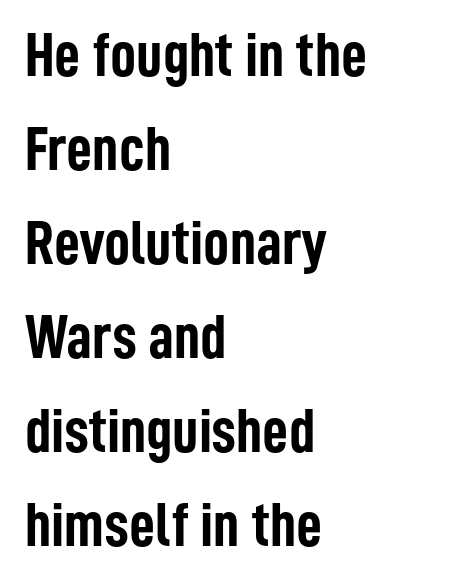
Character widths vary here, with narrow letters taking less room than wide ones. The tracking reads as untouched default to a designer's eye. Each new line begins a customary step beneath the previous one. This rendering features lettering with no underline.
